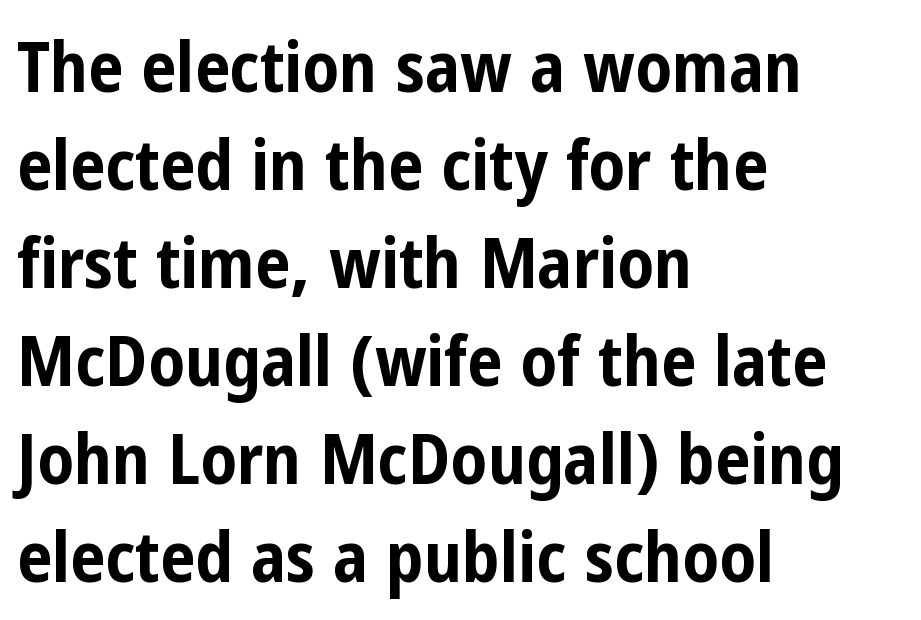
Q: Is the text bold? A: Yes.
Q: Is the text italic (slanted)? A: No, it is upright.
Q: Is the typeface a serif or a sans-serif typeface? A: Sans-serif.
Q: Is the text underlined? A: No.
Q: How is the paragraph aligned? A: Left-aligned.
Q: Is the spacing between letters normal or unusually wide? A: Normal.
Q: Is the spacing between lines tight, normal or loose? A: Normal.
Q: Width (condensed, normal, or wide)? A: Condensed.
Q: Stroke contrast? A: Low.
Q: x-height? A: Medium.
Q: Monospaced? A: No.
